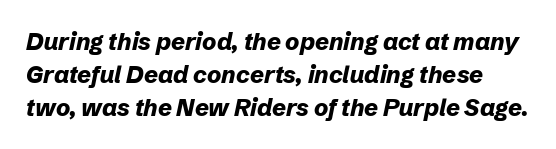
Does the leading feel generous? No, just average. Look at the tracking — it's just the regular setting, nothing added. This is oblique type, the kind used for emphasis or titles. No word sits above an underline. Caption: bold face, heavy strokes.
